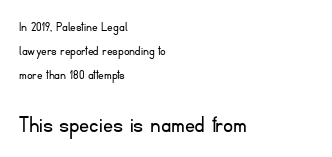
{"italic": "no", "bold": "no", "underline": "no", "align": "left", "line_spacing_ratio": 1.71, "letter_spacing": "normal", "letter_spacing_em": 0.0, "larger_block": "second", "size_ratio": 1.79, "glyph_px": 25}
